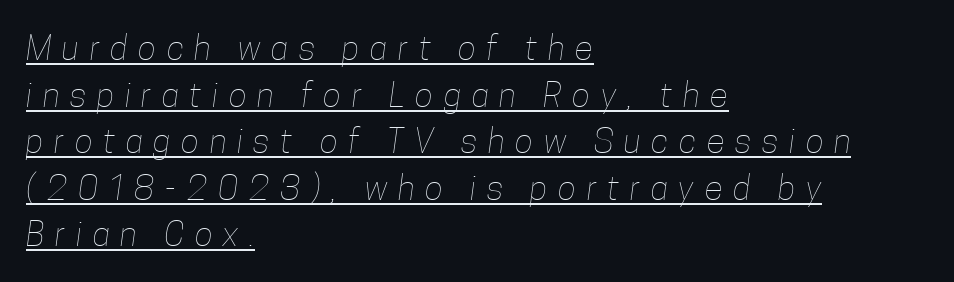
The image shows 34 px thin, condensed type; set left-aligned, normal line spacing (1.37x), unusually wide letter spacing (+0.31 em), underlined; low stroke contrast and a medium x-height.
